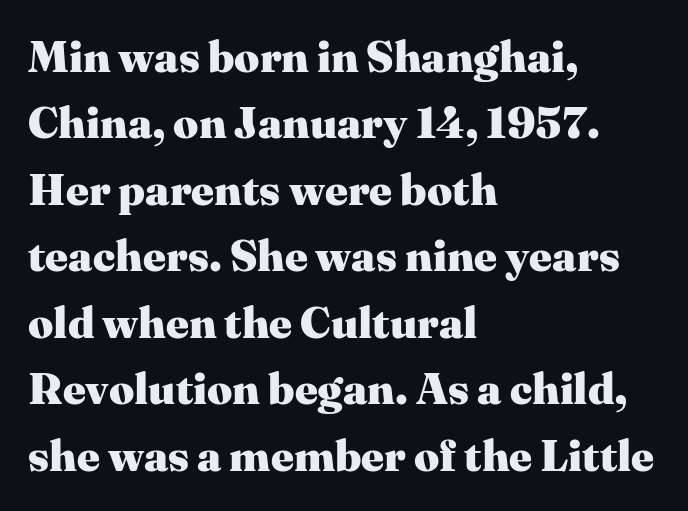
The image shows 44 px heavy serif type, upright; set left-aligned, normal line spacing (1.51x), normal letter spacing, not underlined; medium stroke contrast and a medium x-height.
